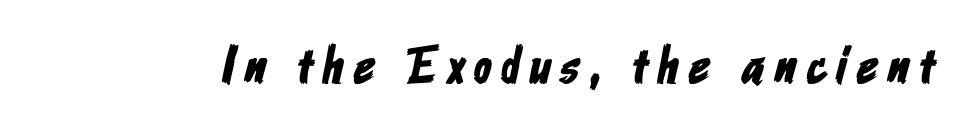
Each letter's strokes conclude bluntly, with no projecting serifs. A typesetter would call this proportional, since set widths differ per character. The words here are not underlined. How are the letters spaced? Widely, with obvious added tracking.
